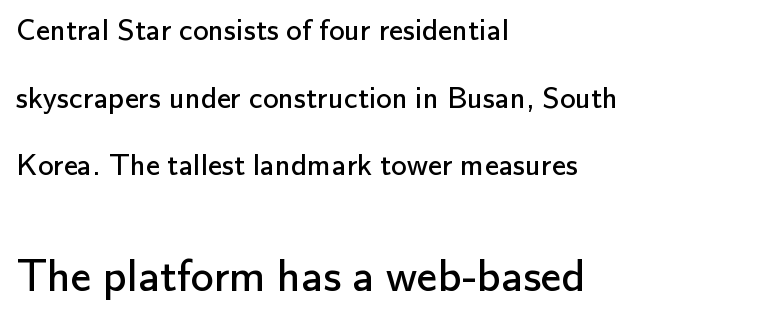
{"serif": "no", "italic": "no", "bold": "no", "weight": "regular", "width": "normal", "stroke_contrast": "low", "x_height": "small", "monospaced": "no", "underline": "no", "align": "left", "line_spacing": "loose", "line_spacing_ratio": 2.18, "letter_spacing": "normal", "letter_spacing_em": 0.0, "larger_block": "second", "size_ratio": 1.48, "glyph_px": 46}
